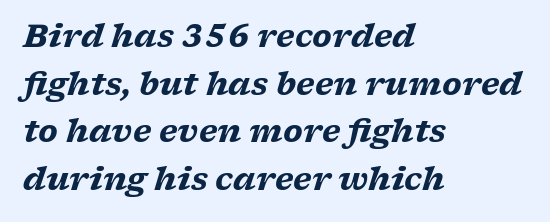
The image shows 31 px heavy, wide serif type, italic (leaning right); set left-aligned, normal line spacing (1.54x), normal letter spacing, not underlined; low stroke contrast and a medium x-height.
